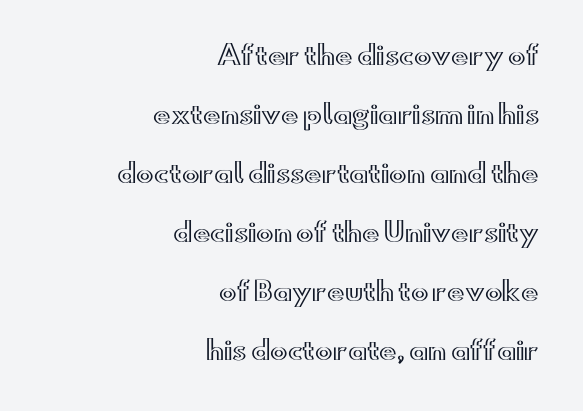
Q: Is the text italic (slanted)? A: No, it is upright.
Q: Is the text underlined? A: No.
Q: How is the paragraph aligned? A: Right-aligned.
Q: Is the spacing between letters normal or unusually wide? A: Normal.
Q: Is the spacing between lines tight, normal or loose? A: Loose.
